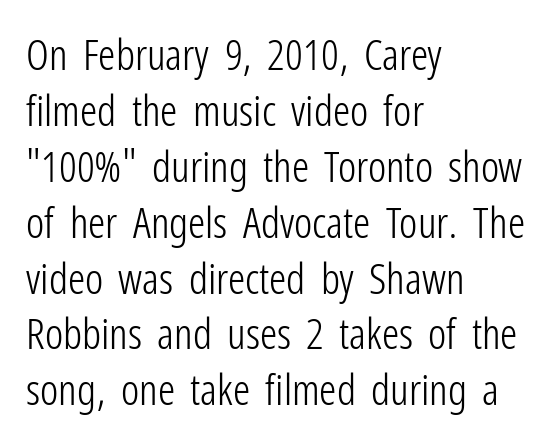
{"serif": "no", "italic": "no", "bold": "no", "weight": "light", "width": "condensed", "stroke_contrast": "low", "x_height": "medium", "monospaced": "no", "underline": "no", "align": "left", "line_spacing": "normal", "line_spacing_ratio": 1.3, "letter_spacing": "normal", "letter_spacing_em": 0.0, "glyph_px": 43}
